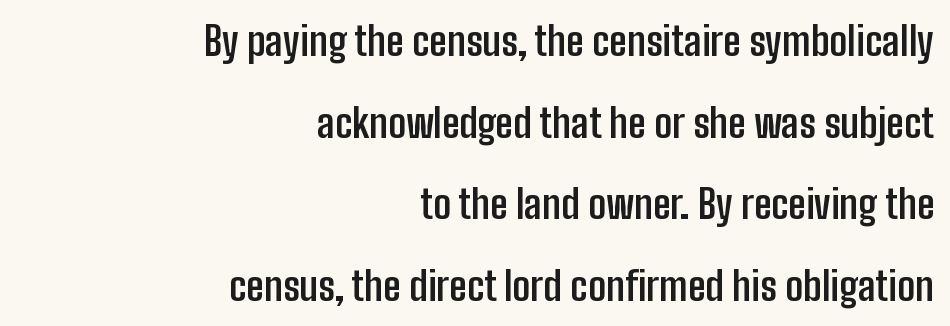
{"serif": "no", "italic": "no", "bold": "yes", "weight": "semibold", "width": "condensed", "stroke_contrast": "low", "x_height": "medium", "monospaced": "no", "underline": "no", "align": "right", "line_spacing": "loose", "line_spacing_ratio": 2.04, "letter_spacing": "normal", "letter_spacing_em": 0.0, "glyph_px": 40}
